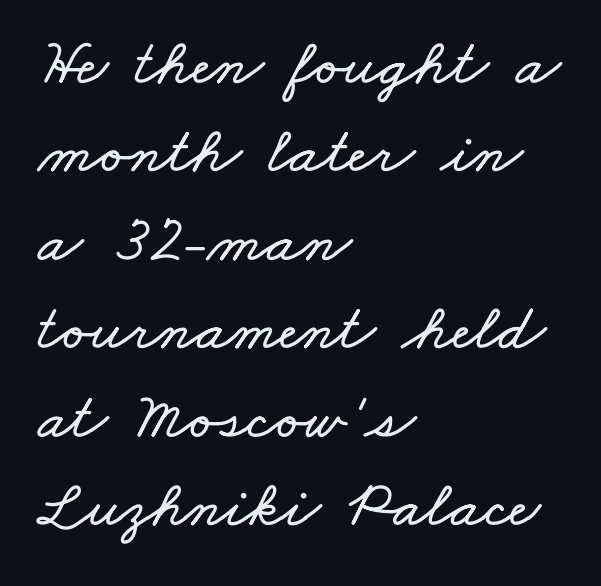
The image shows 66 px wide type; set left-aligned, normal line spacing (1.34x), normal letter spacing, not underlined; low stroke contrast and a small x-height.
